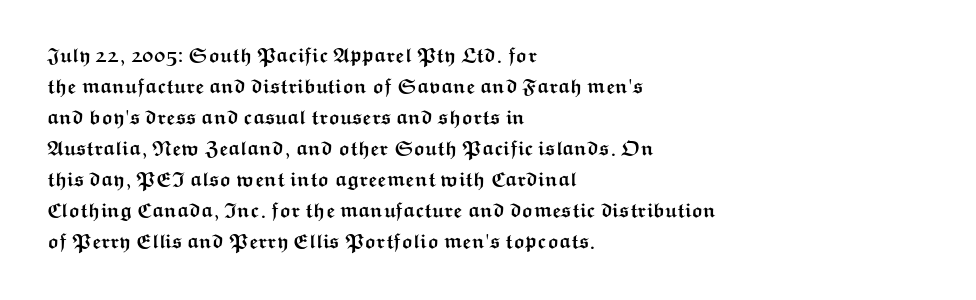
This is heavy type, rendered in bold. No extra tracking has been applied to these lines. The lines in this sample share a left origin and differ only in where they stop. A typesetter would call this leading conventional body-copy spacing. The typography opts for an upright posture over an oblique one. No word sits above an underline.
